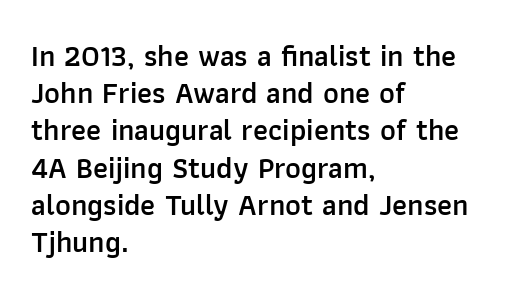
Letterform terminals end flat and unadorned throughout the passage. Line beginnings align vertically; line endings do not. Proportional: the letters do not fall into vertical columns. The specimen omits any rule beneath the text block's lines. These lines keep a tight, regular rhythm from letter to letter.
